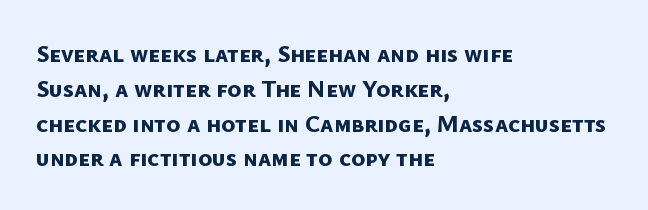
Casual observation: everything's shoved over to the left. The horizontal fit of the characters is conventional and even. The characters look thick and weighty, a clear bold. The zone under the glyphs is completely vacant. Notice how descenders clear the ascenders below comfortably — that's standard leading.
